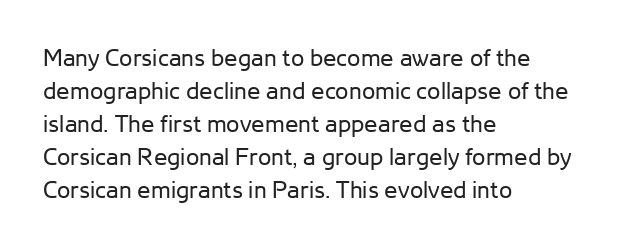
Horizontally, the lines are justified to the leading edge only. A roman cut, with each character standing at attention. The lines sit at an ordinary, default distance from one another. The font sits on the lighter half of the weight spectrum, regular included. Just letters on the line, the space beneath them empty. Standard letterfit; no display-style spreading of the glyphs.
